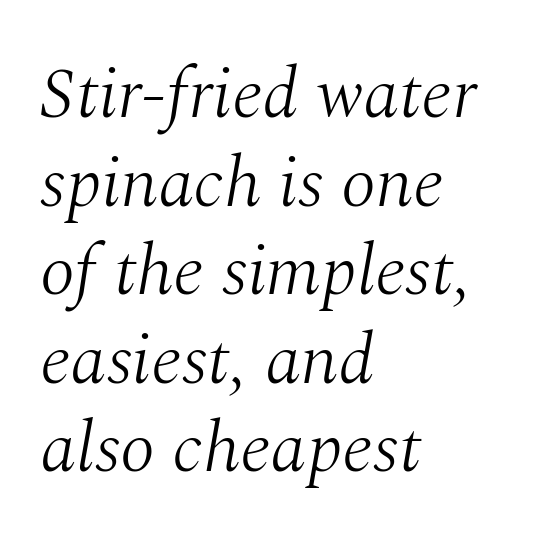
Q: Is the text bold? A: No.
Q: Is the text italic (slanted)? A: Yes, it leans right by about 10 degrees.
Q: Is the typeface a serif or a sans-serif typeface? A: Serif.
Q: Is the text underlined? A: No.
Q: How is the paragraph aligned? A: Left-aligned.
Q: Is the spacing between letters normal or unusually wide? A: Normal.
Q: Width (condensed, normal, or wide)? A: Normal.
Q: Stroke contrast? A: Medium.
Q: x-height? A: Medium.
Q: Monospaced? A: No.
